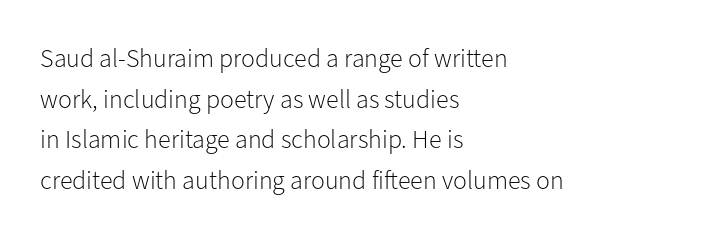
Q: Is the text bold? A: No.
Q: Is the text italic (slanted)? A: No, it is upright.
Q: Is the text underlined? A: No.
Q: How is the paragraph aligned? A: Left-aligned.
Q: Is the spacing between letters normal or unusually wide? A: Normal.
Q: Is the spacing between lines tight, normal or loose? A: Normal.
